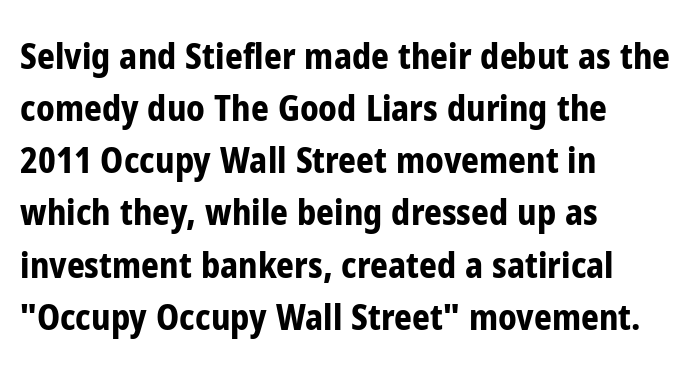
{"serif": "no", "italic": "no", "bold": "yes", "weight": "bold", "width": "condensed", "stroke_contrast": "low", "x_height": "medium", "monospaced": "no", "underline": "no", "align": "left", "line_spacing": "normal", "line_spacing_ratio": 1.49, "letter_spacing": "normal", "letter_spacing_em": 0.0, "glyph_px": 35}
